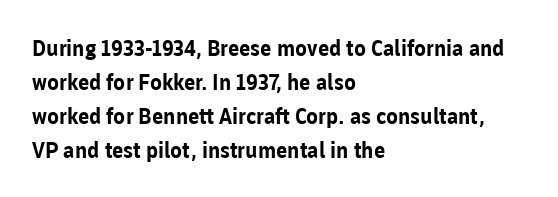
{"italic": "no", "bold": "yes", "underline": "no", "align": "left", "line_spacing": "normal", "line_spacing_ratio": 1.55, "letter_spacing": "normal", "letter_spacing_em": 0.0, "glyph_px": 22}
